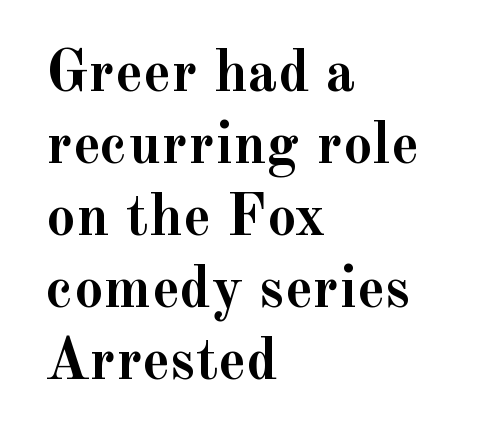
Q: Is the text bold? A: Yes.
Q: Is the text italic (slanted)? A: No, it is upright.
Q: Is the typeface a serif or a sans-serif typeface? A: Serif.
Q: Is the text underlined? A: No.
Q: How is the paragraph aligned? A: Left-aligned.
Q: Is the spacing between letters normal or unusually wide? A: Normal.
Q: Width (condensed, normal, or wide)? A: Normal.
Q: x-height? A: Small.
Q: Monospaced? A: No.
